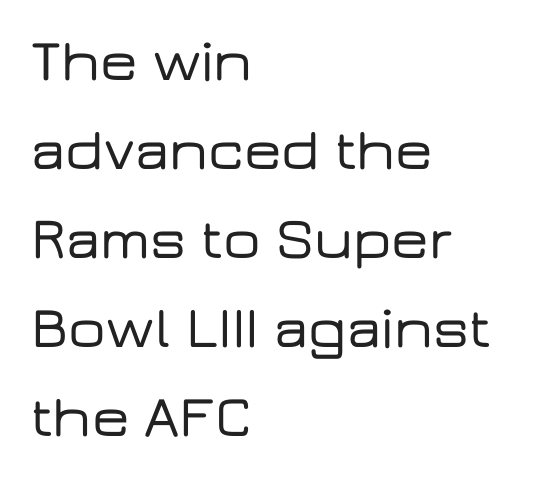
{"serif": "no", "italic": "no", "width": "wide", "stroke_contrast": "low", "x_height": "medium", "monospaced": "no", "underline": "no", "align": "left", "line_spacing": "normal", "line_spacing_ratio": 1.51, "letter_spacing": "normal", "letter_spacing_em": 0.0, "glyph_px": 59}
